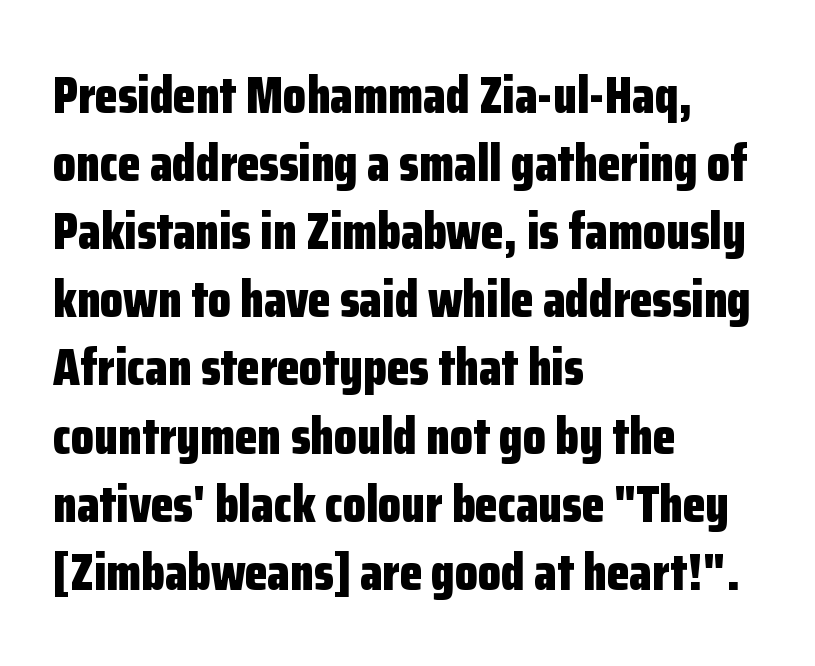
{"serif": "no", "italic": "no", "bold": "yes", "weight": "bold", "width": "condensed", "stroke_contrast": "low", "x_height": "medium", "monospaced": "no", "underline": "no", "align": "left", "line_spacing": "normal", "line_spacing_ratio": 1.31, "letter_spacing": "normal", "letter_spacing_em": 0.0, "glyph_px": 52}
